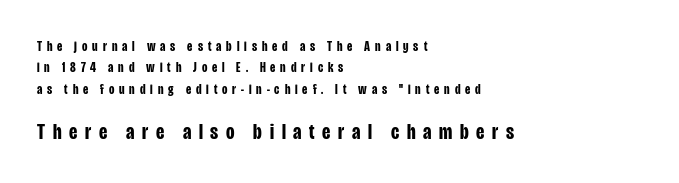
The image shows 22 px bold type, upright; set left-aligned, normal line spacing (1.52x), unusually wide letter spacing (+0.35 em), not underlined; the second (bottom) block is 1.57x larger.
